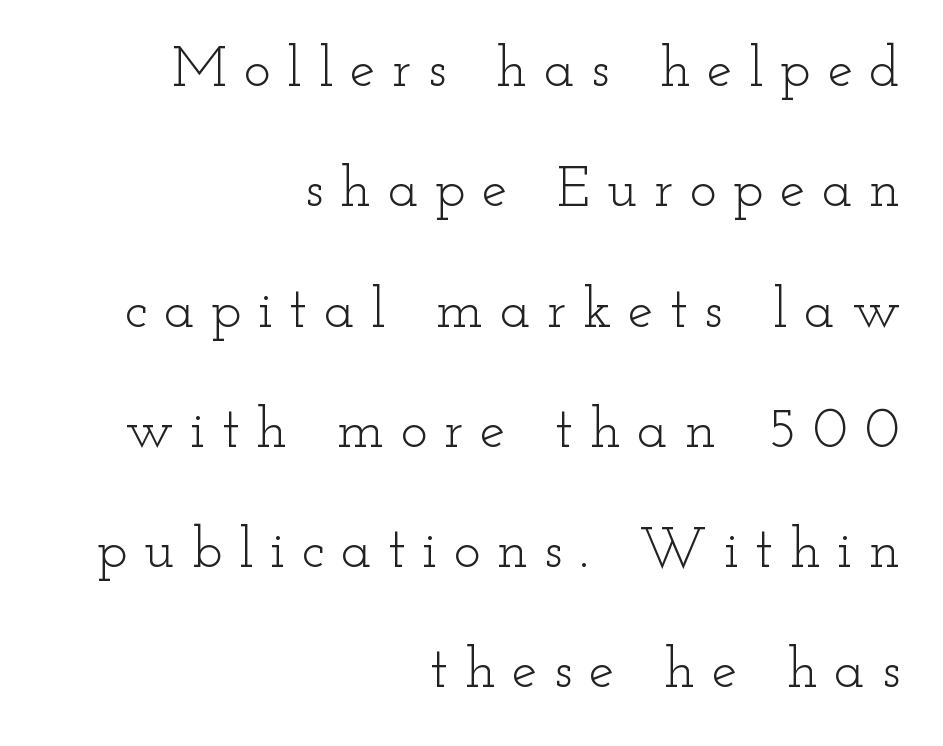
Q: Is the text bold? A: No.
Q: Is the text italic (slanted)? A: No, it is upright.
Q: Is the typeface a serif or a sans-serif typeface? A: Serif.
Q: Is the text underlined? A: No.
Q: How is the paragraph aligned? A: Right-aligned.
Q: Is the spacing between letters normal or unusually wide? A: Unusually wide.
Q: Is the spacing between lines tight, normal or loose? A: Loose.
Q: Width (condensed, normal, or wide)? A: Wide.
Q: Stroke contrast? A: Low.
Q: x-height? A: Small.
Q: Monospaced? A: No.
